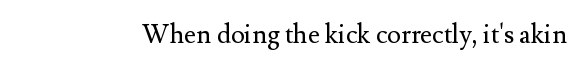
The image shows 26 px text type, upright; set normal letter spacing, not underlined.
